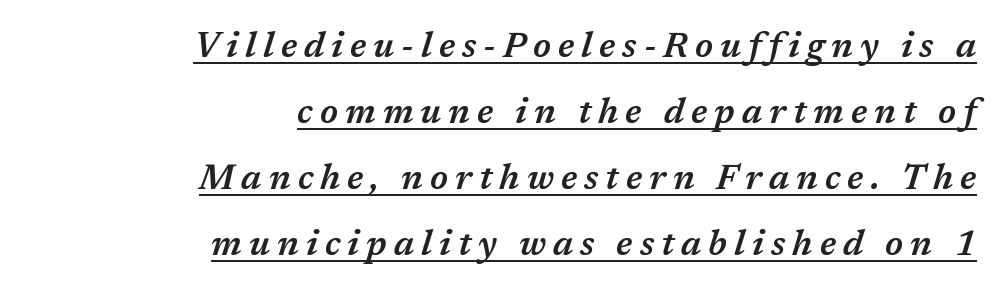
The image shows 35 px semibold type, italic (leaning right); set right-aligned, line spacing 1.89x, unusually wide letter spacing (+0.2 em), underlined; medium stroke contrast and a medium x-height.
